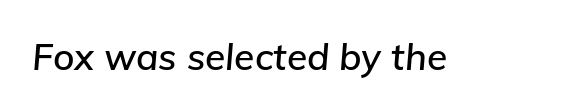
There's an unmistakable incline to the writing here. Looks like regular typesetting: each glyph gets only the width it needs. How are the letters spaced? Ordinarily, with no added tracking. Check the space under the baseline: it is left empty.
